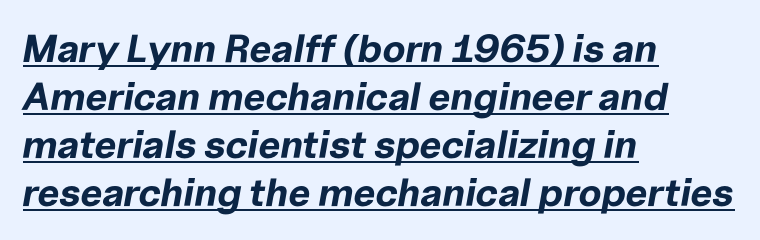
The image shows 39 px bold type, italic (leaning right); set left-aligned, line spacing 1.23x, normal letter spacing, underlined; low stroke contrast and a medium x-height.
